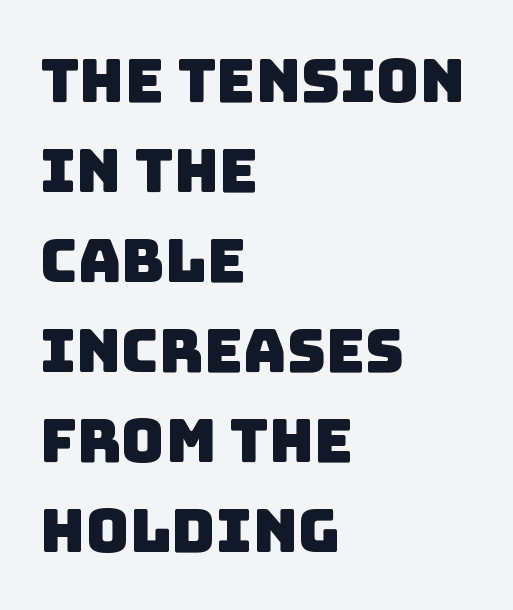
{"serif": "no", "width": "normal", "stroke_contrast": "low", "x_height": "large", "monospaced": "no", "underline": "no", "align": "left", "line_spacing": "normal", "line_spacing_ratio": 1.5, "letter_spacing": "normal", "letter_spacing_em": 0.0, "glyph_px": 60}
